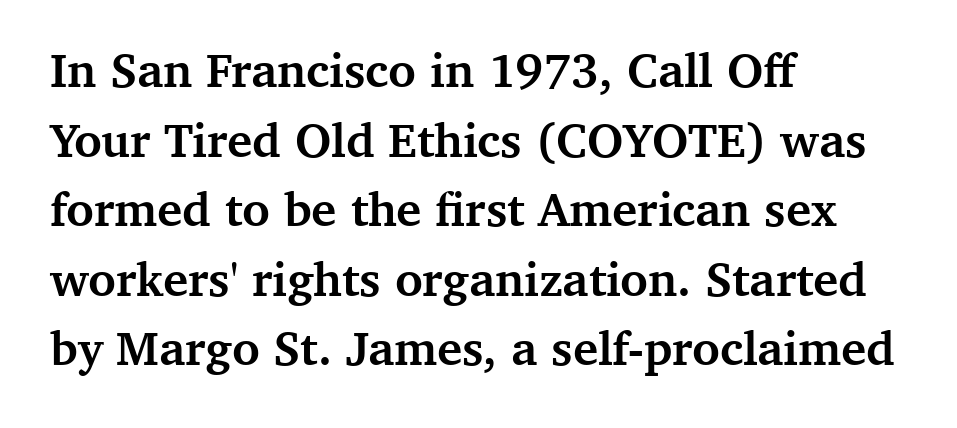
{"serif": "yes", "italic": "no", "bold": "yes", "weight": "semibold", "width": "normal", "stroke_contrast": "medium", "x_height": "medium", "monospaced": "no", "underline": "no", "align": "left", "line_spacing": "normal", "line_spacing_ratio": 1.45, "letter_spacing": "normal", "letter_spacing_em": 0.0, "glyph_px": 48}
